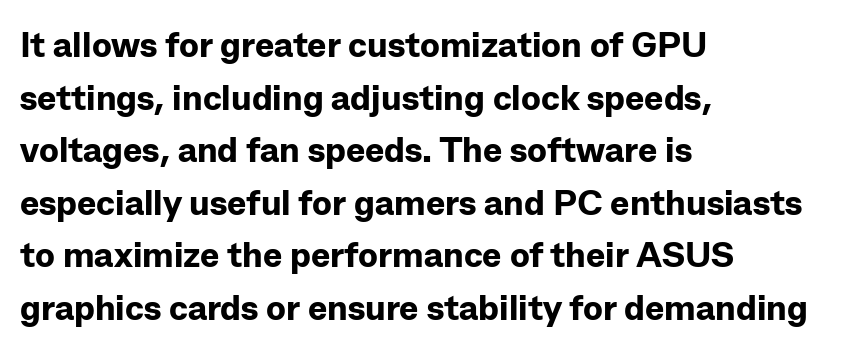
The image shows 36 px bold sans-serif type, upright; set left-aligned, normal line spacing (1.46x), normal letter spacing, not underlined; low stroke contrast and a medium x-height.
